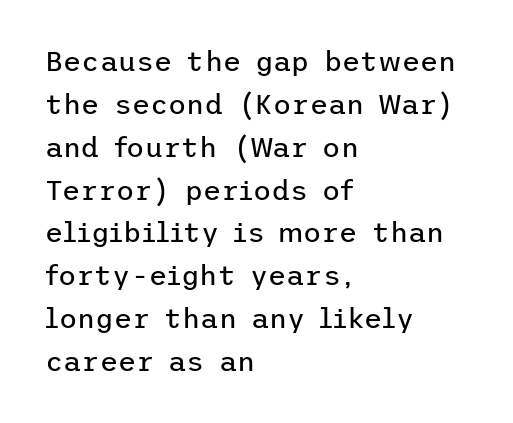
Q: Is the text bold? A: No.
Q: Is the text italic (slanted)? A: No, it is upright.
Q: Is the typeface a serif or a sans-serif typeface? A: Sans-serif.
Q: Is the text underlined? A: No.
Q: How is the paragraph aligned? A: Left-aligned.
Q: Is the spacing between letters normal or unusually wide? A: Normal.
Q: Is the spacing between lines tight, normal or loose? A: Normal.
Q: Width (condensed, normal, or wide)? A: Normal.
Q: Stroke contrast? A: Low.
Q: x-height? A: Medium.
